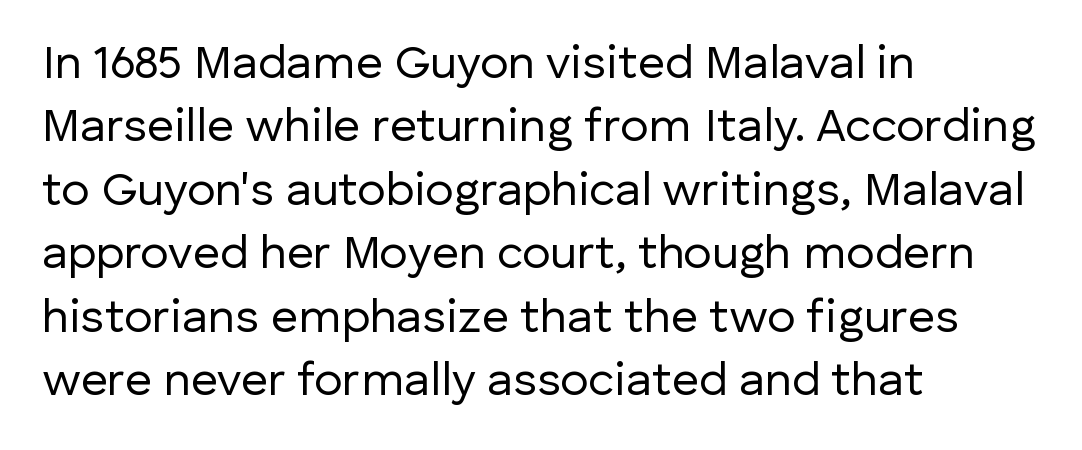
The image shows 47 px regular-weight sans-serif type, upright; set left-aligned, normal line spacing (1.35x), normal letter spacing, not underlined; low stroke contrast and a medium x-height.
